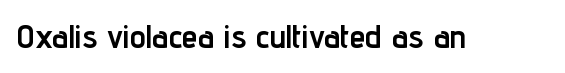
Is the letter spacing exaggerated? No — it looks like the ordinary default. The characters display no serif detailing; their extremities are plain. The space beneath each line is pristine and unruled. Think of a printed novel: that variable character pitch is what you see here.
